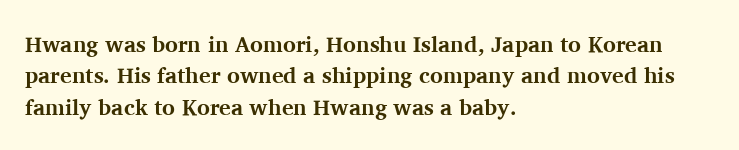
Q: Is the text bold? A: Yes.
Q: Is the text italic (slanted)? A: No, it is upright.
Q: Is the text underlined? A: No.
Q: How is the paragraph aligned? A: Left-aligned.
Q: Is the spacing between letters normal or unusually wide? A: Normal.
Q: Is the spacing between lines tight, normal or loose? A: Normal.
